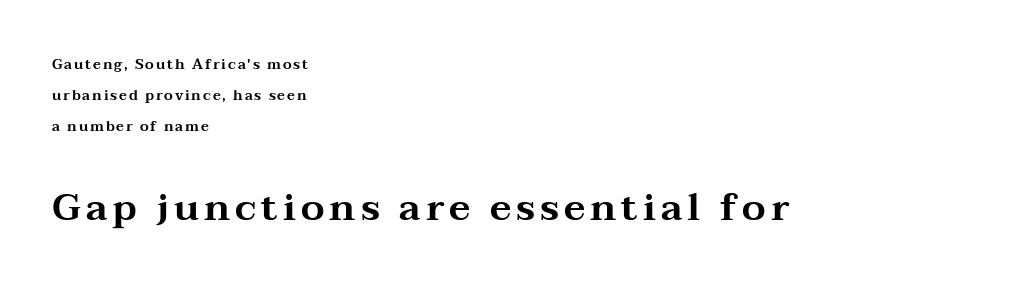
Check where the strokes stop: tiny serifs finish them off. Whoever set this chose breathing room over compactness in the vertical rhythm. Think of a printed novel: that variable character pitch is what you see here. Between these two stacked blocks, the lower one wins on size. Horizontal alignment here is leftward, the default for most running prose. A roman cut, with each character standing at attention.
